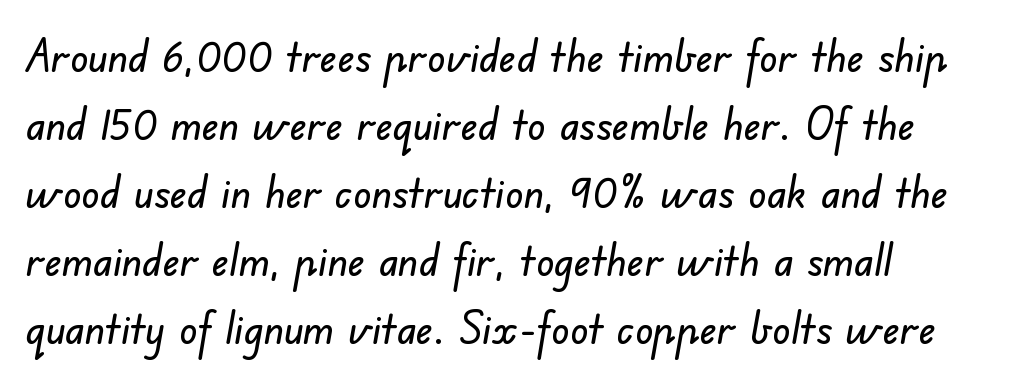
{"serif": "no", "width": "normal", "stroke_contrast": "low", "x_height": "small", "monospaced": "no", "underline": "no", "align": "left", "line_spacing": "normal", "line_spacing_ratio": 1.51, "letter_spacing": "normal", "letter_spacing_em": 0.0, "glyph_px": 45}
